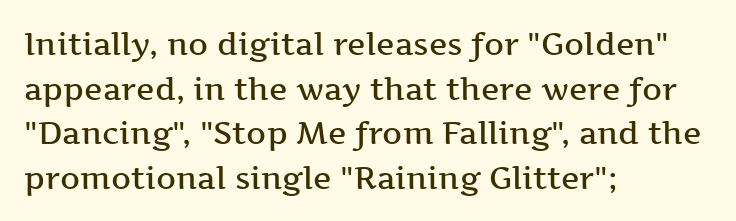
The image shows 31 px semibold, wide serif type, upright; set left-aligned, normal line spacing (1.44x), normal letter spacing, not underlined; medium stroke contrast and a medium x-height.
